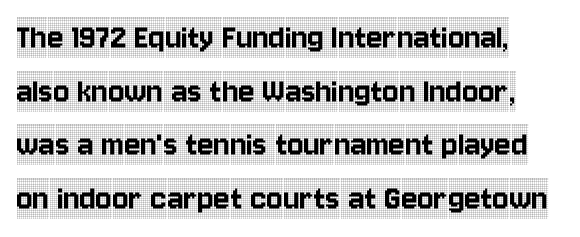
Q: Is the text italic (slanted)? A: No, it is upright.
Q: Is the typeface a serif or a sans-serif typeface? A: Serif.
Q: Is the text underlined? A: No.
Q: Is the spacing between letters normal or unusually wide? A: Normal.
Q: Is the spacing between lines tight, normal or loose? A: Normal.
Q: Width (condensed, normal, or wide)? A: Condensed.
Q: x-height? A: Large.
Q: Monospaced? A: No.
